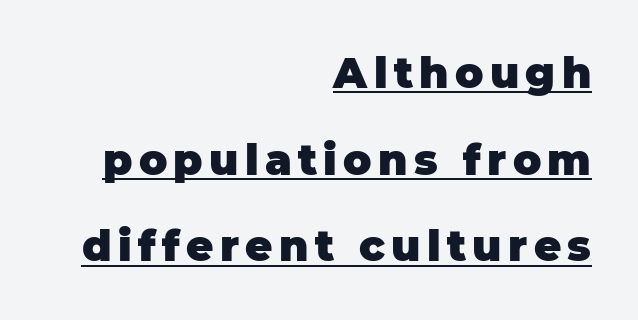
Q: Is the text bold? A: Yes.
Q: Is the text italic (slanted)? A: No, it is upright.
Q: Is the typeface a serif or a sans-serif typeface? A: Sans-serif.
Q: Is the text underlined? A: Yes.
Q: How is the paragraph aligned? A: Right-aligned.
Q: Is the spacing between lines tight, normal or loose? A: Loose.
Q: Width (condensed, normal, or wide)? A: Normal.
Q: Stroke contrast? A: Low.
Q: x-height? A: Large.
Q: Monospaced? A: No.
